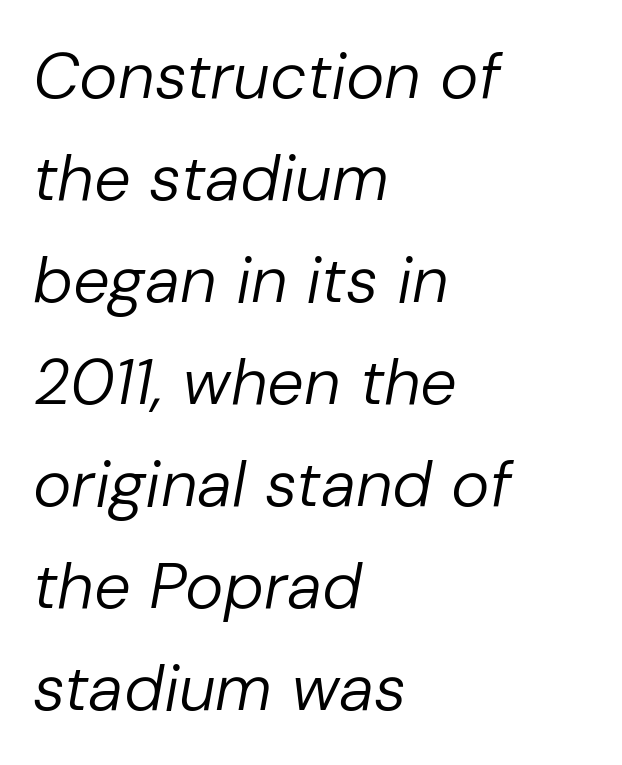
The image shows 65 px regular-weight type, italic (leaning right); set left-aligned, normal line spacing (1.57x), normal letter spacing, not underlined; low stroke contrast and a medium x-height.
